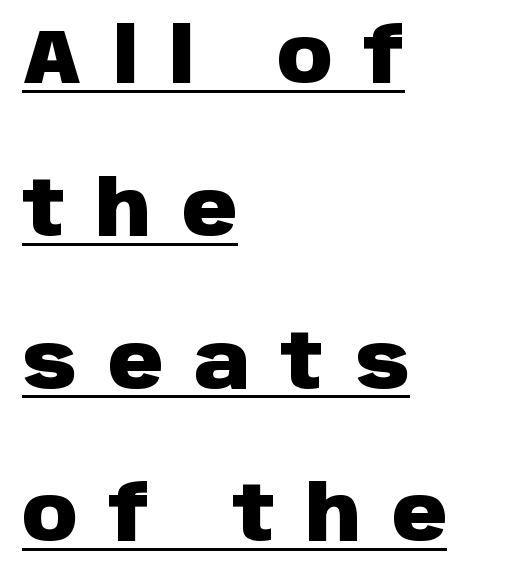
The image shows 76 px heavy sans-serif type, upright; set left-aligned, loose line spacing (2.01x), unusually wide letter spacing (+0.41 em), underlined; low stroke contrast and a large x-height.
